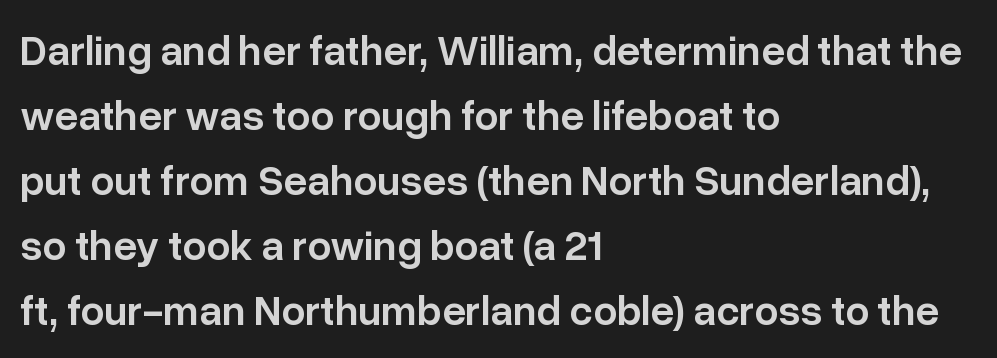
{"serif": "no", "italic": "no", "bold": "semi", "weight": "semibold", "width": "normal", "stroke_contrast": "low", "x_height": "medium", "monospaced": "no", "underline": "no", "align": "left", "line_spacing": "normal", "line_spacing_ratio": 1.55, "letter_spacing": "normal", "letter_spacing_em": 0.0, "glyph_px": 42}
